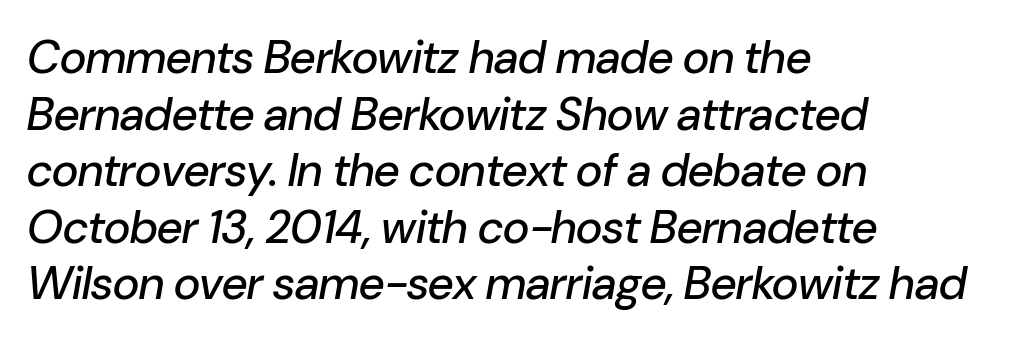
Q: Is the text italic (slanted)? A: Yes, it leans right by about 10 degrees.
Q: Is the text underlined? A: No.
Q: How is the paragraph aligned? A: Left-aligned.
Q: Is the spacing between letters normal or unusually wide? A: Normal.
Q: Width (condensed, normal, or wide)? A: Normal.
Q: Stroke contrast? A: Low.
Q: x-height? A: Medium.
Q: Monospaced? A: No.
